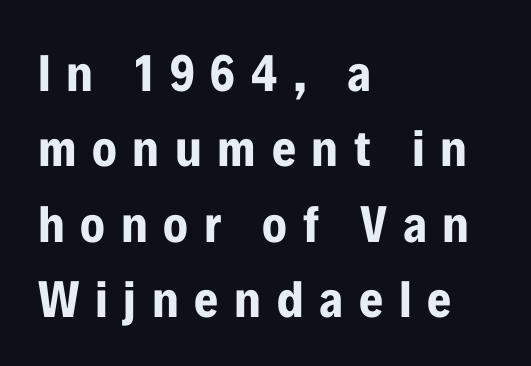
The image shows 52 px bold, condensed sans-serif type, upright; set left-aligned, normal line spacing (1.45x), unusually wide letter spacing (+0.3 em), not underlined; low stroke contrast and a medium x-height.
